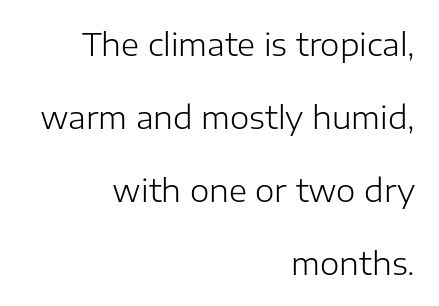
{"serif": "no", "italic": "no", "bold": "no", "weight": "light", "width": "normal", "stroke_contrast": "low", "x_height": "medium", "monospaced": "no", "underline": "no", "align": "right", "line_spacing": "loose", "line_spacing_ratio": 2.35, "letter_spacing": "normal", "letter_spacing_em": 0.0, "glyph_px": 31}
